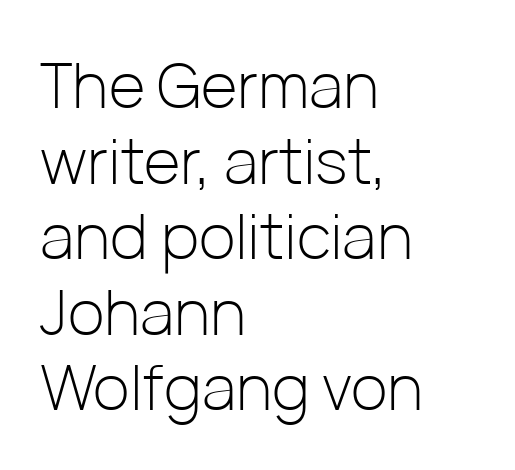
Stems here are at most as thick as an everyday book face. The letterforms sit shoulder to shoulder at normal distance. Ordinary non-slanted type is in use. Where is the straight margin? On the left. You could not count columns in this text — the font is proportionally spaced.
